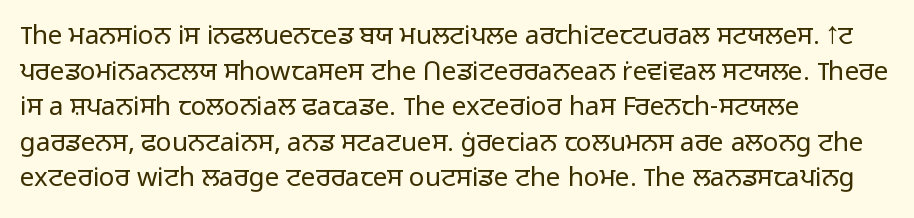
The image shows 26 px text type, upright; set left-aligned, normal line spacing (1.37x), normal letter spacing, not underlined.
